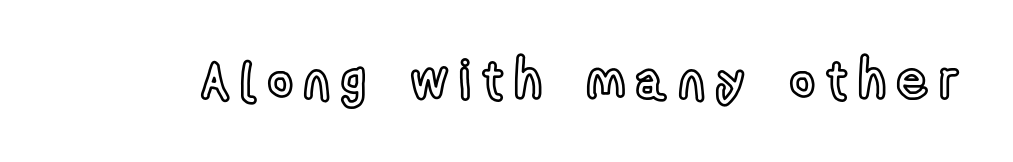
Character widths vary here, with narrow letters taking less room than wide ones. Each row of text sits above clean, open space. These lines were composed using upright roman letters. A typesetter would call this heavily tracked-out type.
